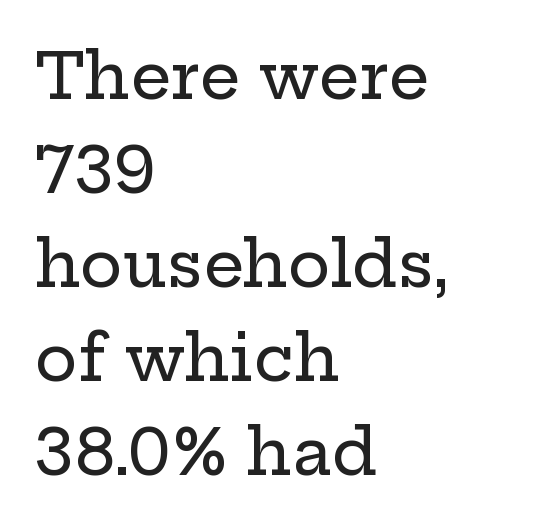
The space directly below the letters is spotless. Visually the block forms a straight wall on the left and a jagged coastline on the right. Is this a fixed-width face? No — the glyphs have proportional, varying widths. Nope, not italic — everything's standing straight.
